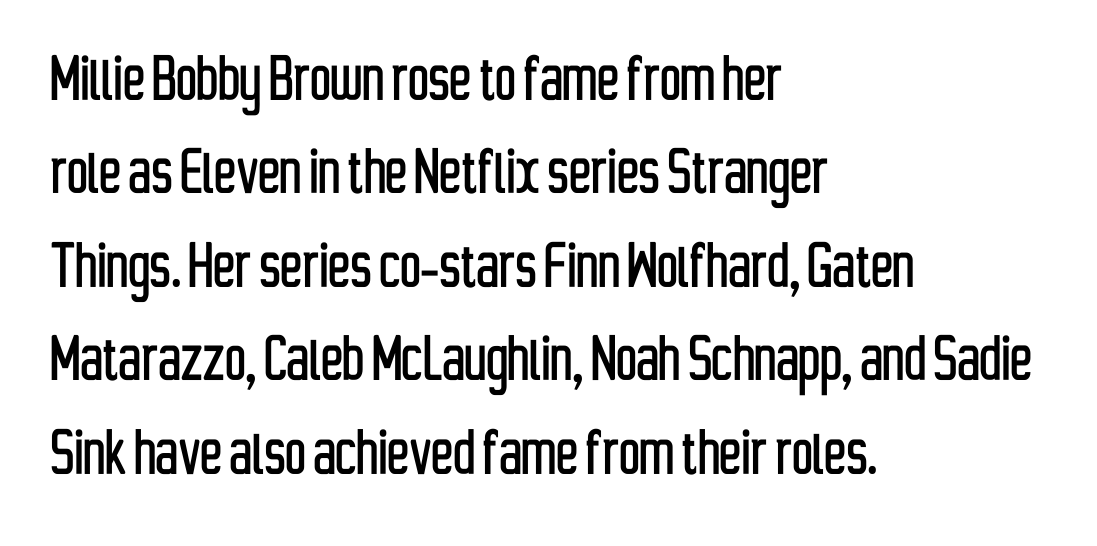
The image shows 73 px condensed sans-serif type, upright; set left-aligned, normal line spacing (1.28x), normal letter spacing, not underlined; low stroke contrast and a medium x-height.
